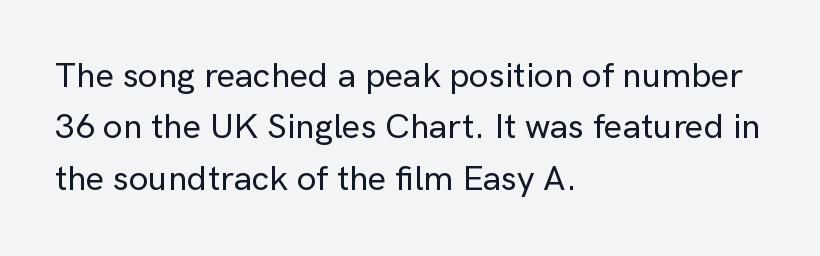
The image shows 35 px sans-serif type, upright; set left-aligned, normal line spacing (1.47x), normal letter spacing, not underlined; low stroke contrast and a medium x-height.
